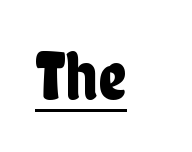
The image shows 69 px condensed sans-serif type, upright; set left-aligned, normal letter spacing, underlined; low stroke contrast and a medium x-height.
